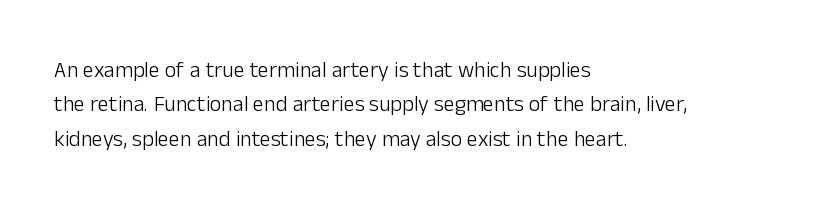
{"italic": "no", "bold": "no", "underline": "no", "align": "left", "line_spacing": "normal", "line_spacing_ratio": 1.56, "letter_spacing": "normal", "letter_spacing_em": 0.0, "glyph_px": 22}
